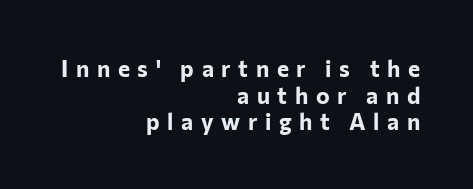
The words here are not underlined. The strokes are fattened all the way to bold. No italicization has been applied; the sample stays upright. The horizontal fit of the characters is loose and conspicuously gappy. The paragraph shown leans on its right margin.
